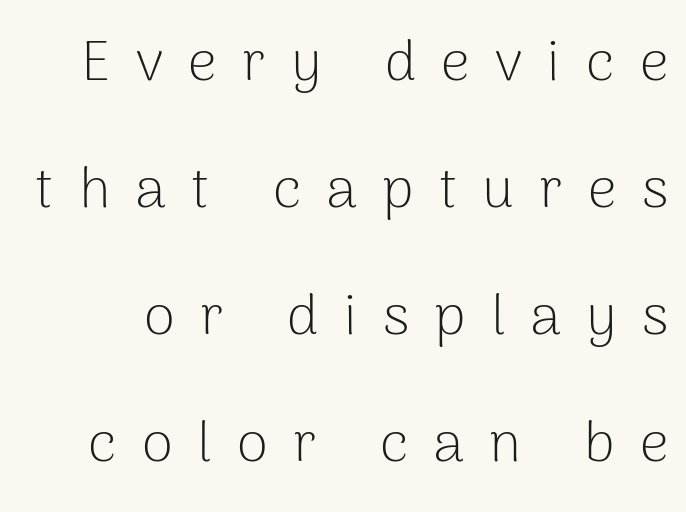
Style check: upright. No chunkiness to these letters — they're not bold. What's the leading like? Stretched, with rows far apart. Just letters on the line, the space beneath them empty.
